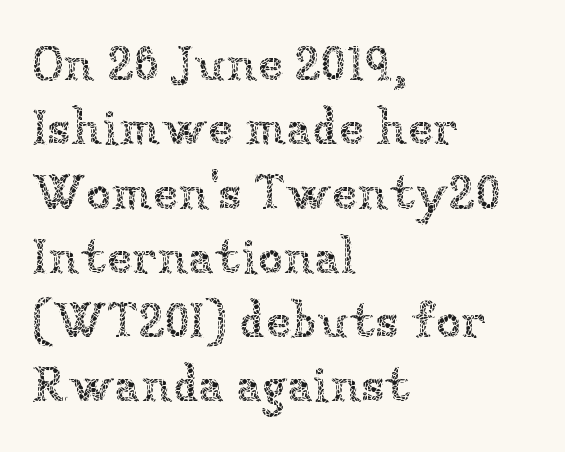
{"italic": "no", "bold": "no", "weight": "thin", "width": "normal", "stroke_contrast": "low", "x_height": "medium", "monospaced": "no", "underline": "no", "align": "left", "line_spacing": "normal", "line_spacing_ratio": 1.26, "letter_spacing": "normal", "letter_spacing_em": 0.0, "glyph_px": 51}
